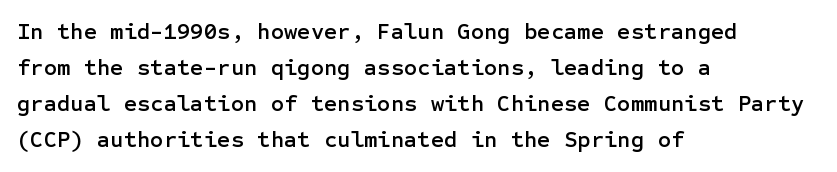
Regular leading. Check under the words: just untouched page. The type is set solid horizontally, with unmodified tracking. The paragraph has a hard left edge and a soft right edge.
